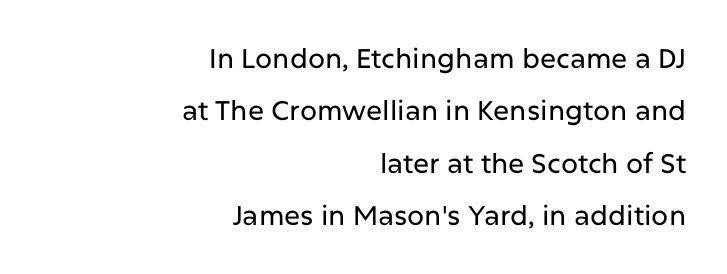
Q: Is the text italic (slanted)? A: No, it is upright.
Q: Is the text underlined? A: No.
Q: How is the paragraph aligned? A: Right-aligned.
Q: Is the spacing between letters normal or unusually wide? A: Normal.
Q: Is the spacing between lines tight, normal or loose? A: Loose.
